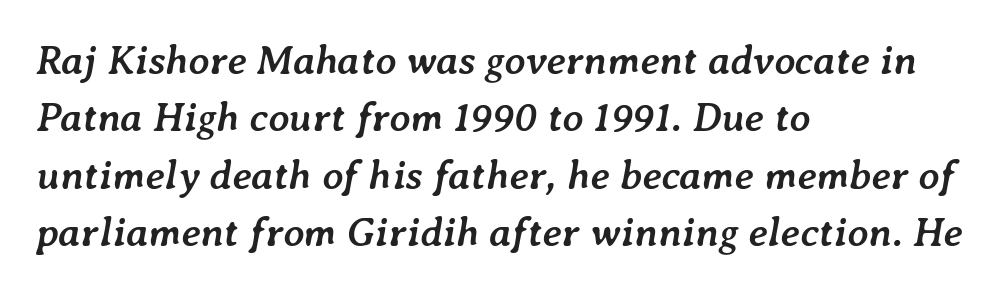
The text carries the slant typical of an italic or oblique font. Honestly, the row spacing looks completely unremarkable. Only glyphs here, with clear space below each row. Note the varied advance widths — an 'i' is clearly narrower than an 'm'. Reading down the block, your eye returns to a fixed left position each line.
